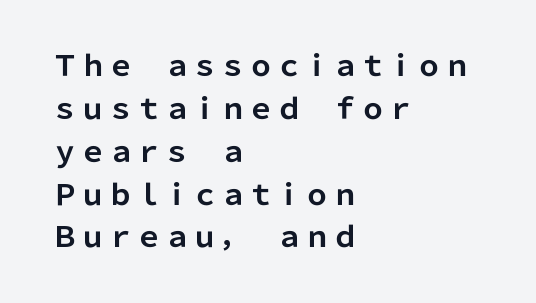
You can tell from the bare stems that sans-serif type was used. Note the varied advance widths — an 'i' is clearly narrower than an 'm'. Does the leading feel generous? No, just average. The passage shown has conventional tracking throughout. Each row of text sits above clean, open space. A roman cut, with each character standing at attention.
